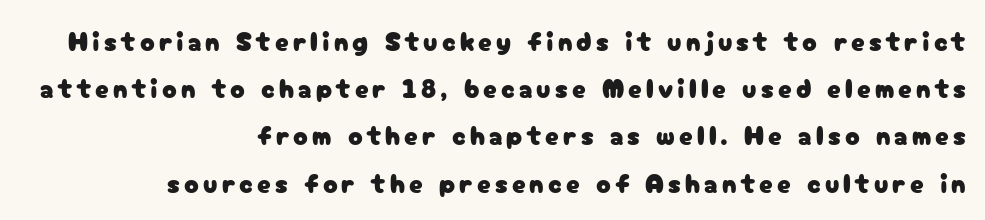
{"italic": "no", "underline": "no", "align": "right", "line_spacing_ratio": 1.75, "glyph_px": 27}
